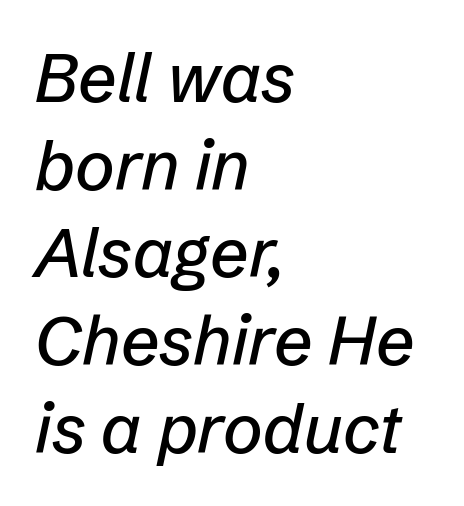
{"italic": "yes", "lean": "right", "slant_degrees": 12, "width": "normal", "stroke_contrast": "low", "x_height": "medium", "monospaced": "no", "underline": "no", "align": "left", "line_spacing": "normal", "line_spacing_ratio": 1.29, "letter_spacing": "normal", "letter_spacing_em": 0.0, "glyph_px": 68}
